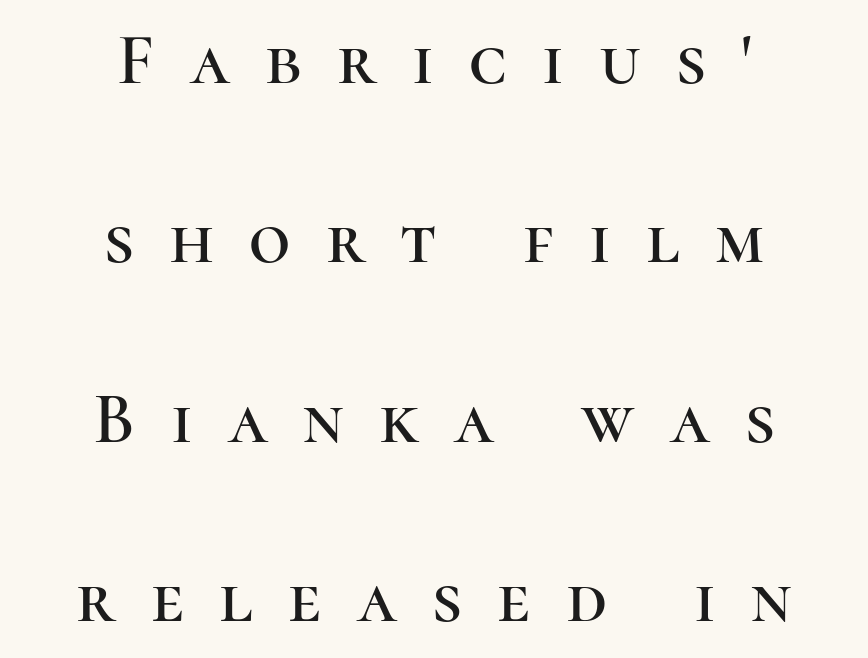
Q: Is the text italic (slanted)? A: No, it is upright.
Q: Is the typeface a serif or a sans-serif typeface? A: Serif.
Q: Is the text underlined? A: No.
Q: How is the paragraph aligned? A: Centered.
Q: Is the spacing between letters normal or unusually wide? A: Unusually wide.
Q: Is the spacing between lines tight, normal or loose? A: Loose.
Q: Width (condensed, normal, or wide)? A: Normal.
Q: Stroke contrast? A: High.
Q: x-height? A: Medium.
Q: Monospaced? A: No.
